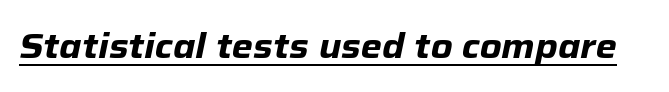
Q: Is the text bold? A: Yes.
Q: Is the text italic (slanted)? A: Yes, it leans right by about 12 degrees.
Q: Is the text underlined? A: Yes.
Q: Is the spacing between letters normal or unusually wide? A: Normal.
Q: Width (condensed, normal, or wide)? A: Normal.
Q: Stroke contrast? A: Low.
Q: x-height? A: Medium.
Q: Monospaced? A: No.
